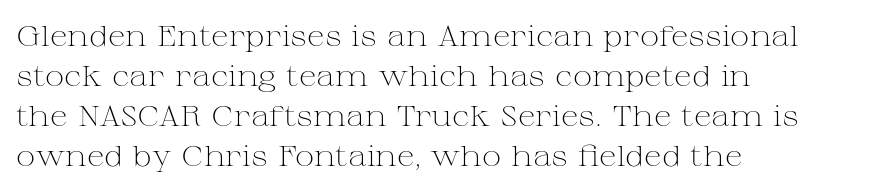
{"serif": "yes", "italic": "no", "bold": "no", "weight": "light", "width": "wide", "stroke_contrast": "medium", "x_height": "medium", "monospaced": "no", "underline": "no", "align": "left", "line_spacing": "normal", "line_spacing_ratio": 1.38, "letter_spacing": "normal", "letter_spacing_em": 0.0, "glyph_px": 29}
